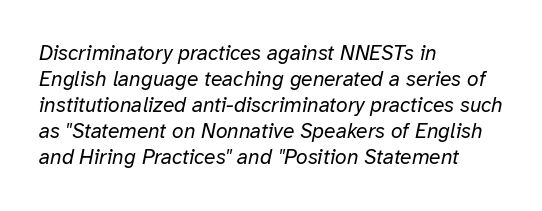
{"italic": "yes", "lean": "right", "slant_degrees": 12, "bold": "no", "underline": "no", "align": "left", "line_spacing_ratio": 1.24, "letter_spacing": "normal", "letter_spacing_em": 0.0, "glyph_px": 21}
